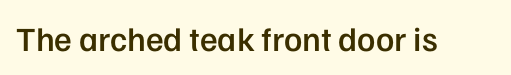
The image shows 34 px semibold sans-serif type, upright; set normal letter spacing, not underlined; low stroke contrast and a medium x-height.
